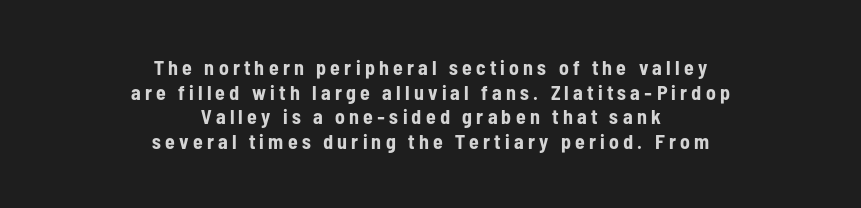
Q: Is the text bold? A: Yes.
Q: Is the text italic (slanted)? A: No, it is upright.
Q: Is the text underlined? A: No.
Q: How is the paragraph aligned? A: Centered.
Q: Is the spacing between letters normal or unusually wide? A: Unusually wide.
